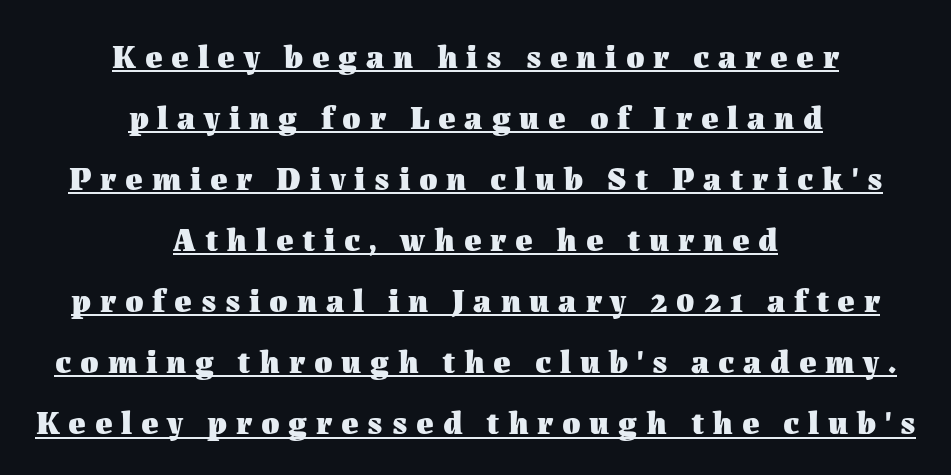
Posture: straight, roman, zero tilt. Horizontal alignment here is central, giving a formal, balanced look. Think of a printed novel: that variable character pitch is what you see here. You'd pick this weight for a headline — it's a proper bold. The lettering is marked with a stroke running underneath it.
